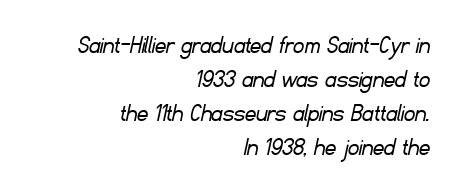
Q: Is the text bold? A: No.
Q: Is the text underlined? A: No.
Q: How is the paragraph aligned? A: Right-aligned.
Q: Is the spacing between letters normal or unusually wide? A: Normal.
Q: Is the spacing between lines tight, normal or loose? A: Normal.
